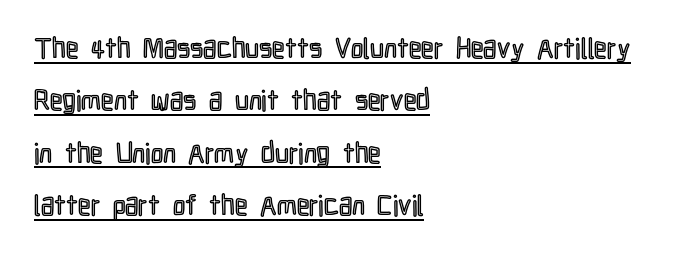
Q: Is the text italic (slanted)? A: No, it is upright.
Q: Is the text underlined? A: Yes.
Q: How is the paragraph aligned? A: Left-aligned.
Q: Is the spacing between letters normal or unusually wide? A: Normal.
Q: Width (condensed, normal, or wide)? A: Condensed.
Q: x-height? A: Medium.
Q: Monospaced? A: No.
